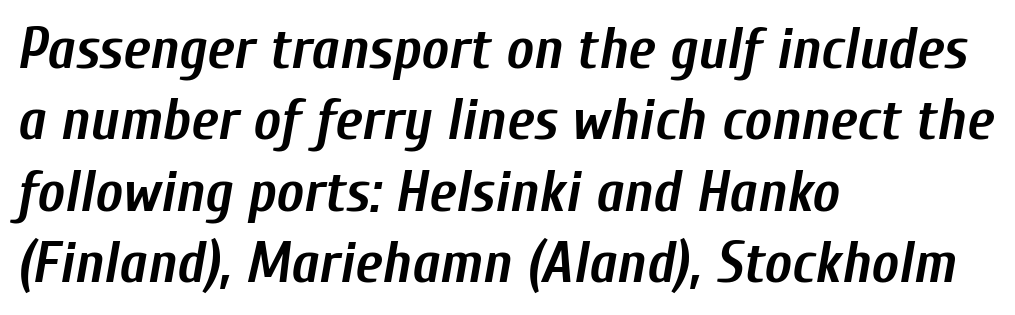
Q: Is the text bold? A: Yes.
Q: Is the text italic (slanted)? A: Yes, it leans right by about 10 degrees.
Q: Is the text underlined? A: No.
Q: How is the paragraph aligned? A: Left-aligned.
Q: Is the spacing between letters normal or unusually wide? A: Normal.
Q: Width (condensed, normal, or wide)? A: Condensed.
Q: Stroke contrast? A: Low.
Q: x-height? A: Medium.
Q: Monospaced? A: No.
